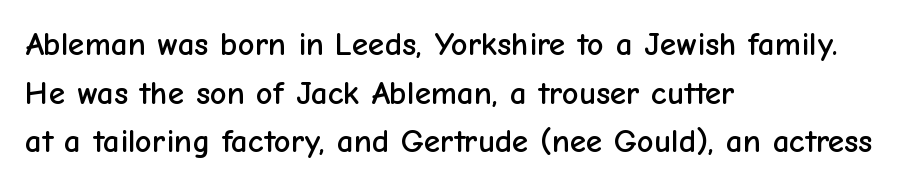
{"serif": "no", "italic": "no", "width": "normal", "stroke_contrast": "low", "x_height": "medium", "monospaced": "no", "underline": "no", "align": "left", "line_spacing": "normal", "line_spacing_ratio": 1.47, "letter_spacing": "normal", "letter_spacing_em": 0.0, "glyph_px": 33}
